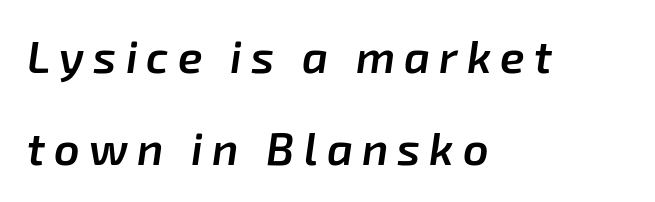
Q: Is the text bold? A: Semi-bold.
Q: Is the text italic (slanted)? A: Yes, it leans right by about 8 degrees.
Q: Is the text underlined? A: No.
Q: How is the paragraph aligned? A: Left-aligned.
Q: Is the spacing between letters normal or unusually wide? A: Unusually wide.
Q: Is the spacing between lines tight, normal or loose? A: Loose.
Q: Width (condensed, normal, or wide)? A: Normal.
Q: Stroke contrast? A: Low.
Q: x-height? A: Medium.
Q: Monospaced? A: No.
